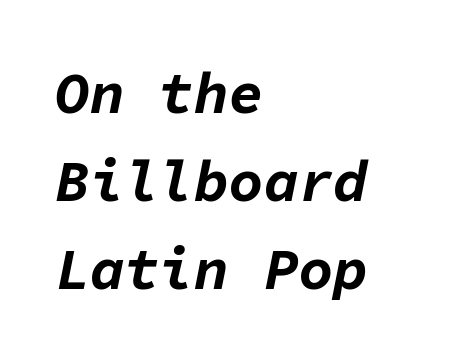
{"italic": "yes", "lean": "right", "slant_degrees": 11, "bold": "yes", "weight": "bold", "width": "normal", "stroke_contrast": "low", "x_height": "medium", "monospaced": "yes", "underline": "no", "align": "left", "line_spacing": "normal", "line_spacing_ratio": 1.52, "letter_spacing": "normal", "letter_spacing_em": 0.0, "glyph_px": 58}
